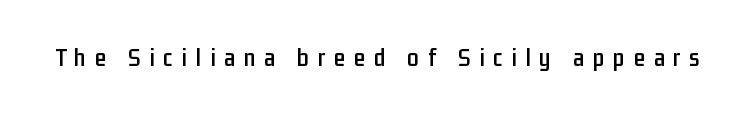
No word sits above an underline. This sample uses expanded letter spacing, leaving extra air between glyphs. Is there any slant? The stems are plumb.
